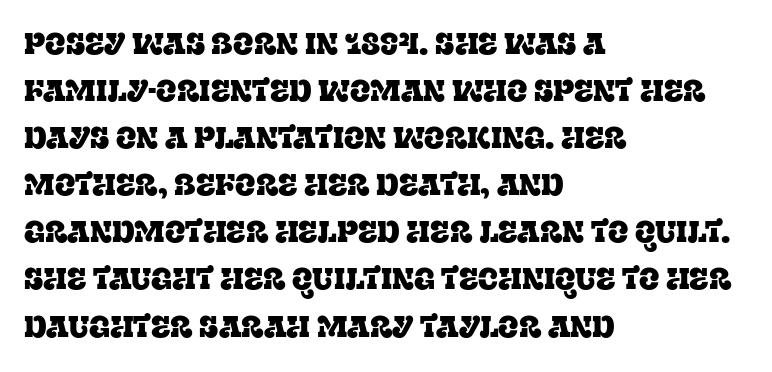
The rendering anchors every line to the left-hand side. The words here are not underlined. Small tapered or slab feet sit at the stroke ends, so this counts as serif. If you measured baseline to baseline, you'd find a middling distance. The passage shown has conventional tracking throughout. The rendering uses natural spacing where letterforms have individual widths.
